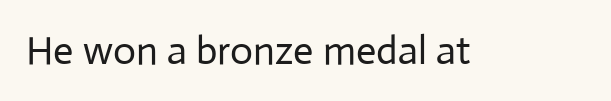
No italicization has been applied; the sample stays upright. The space directly below the letters is spotless. There is no visible air inserted between adjacent glyphs. Is this a heavy cut? Hardly; it is regular or lighter.
